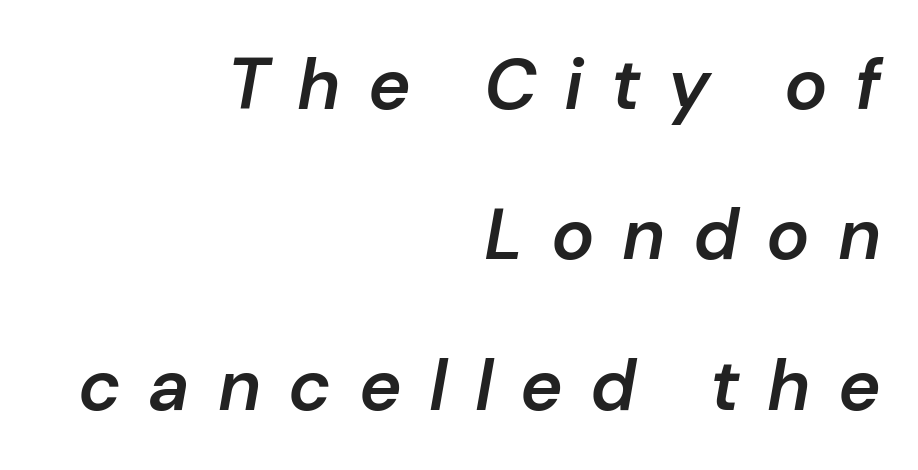
The image shows 72 px semibold type, italic (leaning right); set right-aligned, loose line spacing (2.09x), unusually wide letter spacing (+0.38 em), not underlined; low stroke contrast and a medium x-height.
